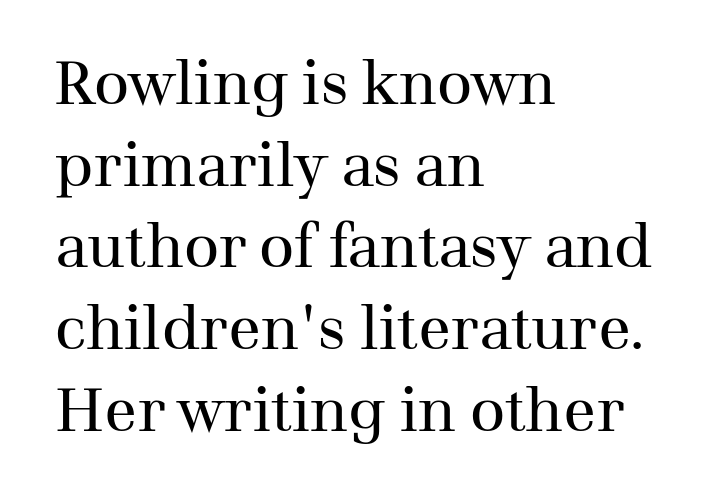
Q: Is the text bold? A: No.
Q: Is the text italic (slanted)? A: No, it is upright.
Q: Is the typeface a serif or a sans-serif typeface? A: Serif.
Q: Is the text underlined? A: No.
Q: How is the paragraph aligned? A: Left-aligned.
Q: Is the spacing between letters normal or unusually wide? A: Normal.
Q: Is the spacing between lines tight, normal or loose? A: Normal.
Q: Width (condensed, normal, or wide)? A: Normal.
Q: Stroke contrast? A: Medium.
Q: x-height? A: Medium.
Q: Monospaced? A: No.
